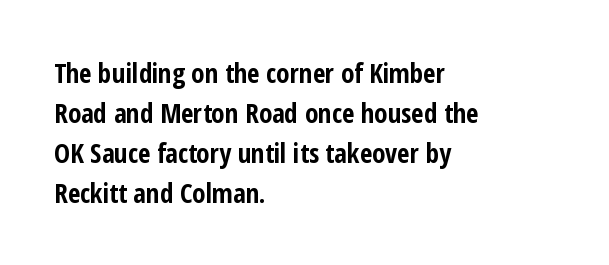
A student would call this left alignment; a typographer would say flush left, rag right. Lines of text with bare space underneath. Does the weight exceed regular? Yes, all the way to bold. Posture: vertical. The rows are spaced the way most documents space them. In terms of letterspacing, this is plain default setting.
